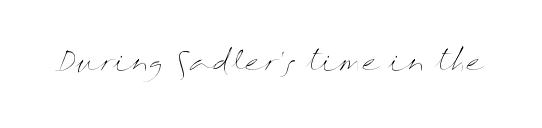
{"bold": "no", "underline": "no", "letter_spacing": "normal", "letter_spacing_em": 0.0, "glyph_px": 27}
